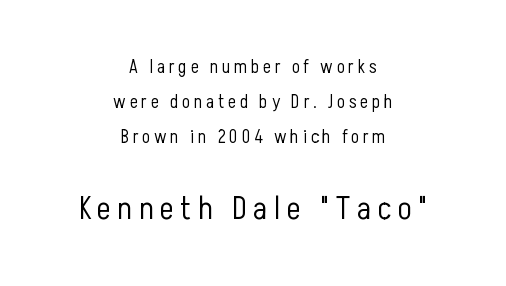
Q: Is the text bold? A: No.
Q: Is the text italic (slanted)? A: No, it is upright.
Q: Is the typeface a serif or a sans-serif typeface? A: Sans-serif.
Q: Is the text underlined? A: No.
Q: How is the paragraph aligned? A: Centered.
Q: Is the spacing between letters normal or unusually wide? A: Unusually wide.
Q: Which block of text is set in a larger size, the first (top) or the second (bottom)? A: The second (bottom) one.
Q: Width (condensed, normal, or wide)? A: Condensed.
Q: Stroke contrast? A: Low.
Q: x-height? A: Medium.
Q: Monospaced? A: No.
